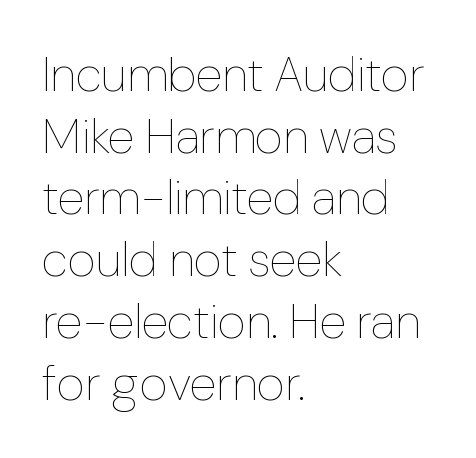
{"italic": "no", "bold": "no", "weight": "thin", "width": "normal", "stroke_contrast": "low", "x_height": "medium", "monospaced": "no", "underline": "no", "align": "left", "line_spacing": "normal", "line_spacing_ratio": 1.26, "letter_spacing": "normal", "letter_spacing_em": 0.0, "glyph_px": 49}
